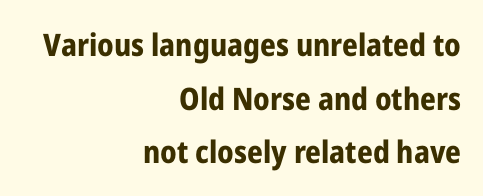
{"serif": "no", "italic": "no", "bold": "yes", "weight": "bold", "width": "condensed", "stroke_contrast": "low", "x_height": "medium", "monospaced": "no", "underline": "no", "align": "right", "line_spacing_ratio": 1.73, "letter_spacing": "normal", "letter_spacing_em": 0.0, "glyph_px": 31}
